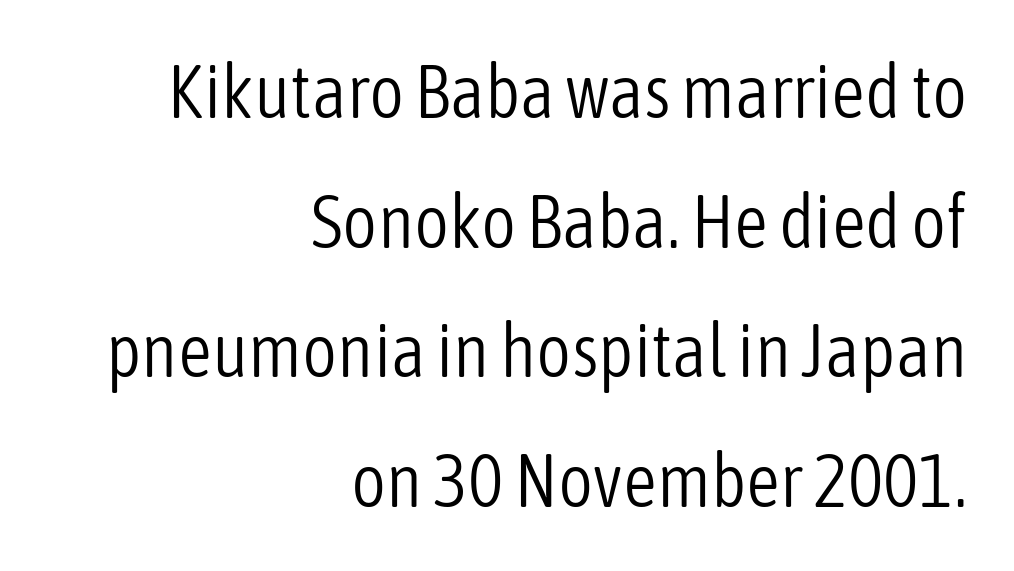
The image shows 75 px light, condensed sans-serif type, upright; set right-aligned, line spacing 1.73x, normal letter spacing, not underlined; low stroke contrast and a medium x-height.
